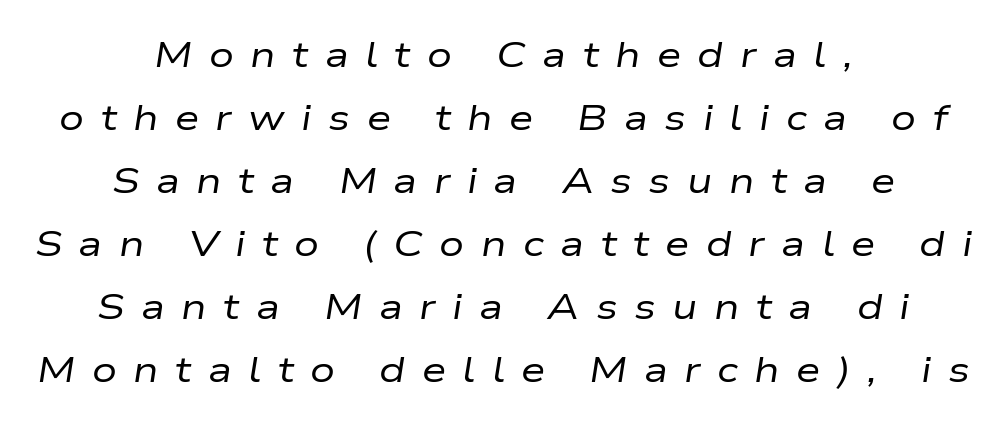
Words float on clear page, feet unadorned. In terms of letterspacing, this is a distinctly airy, spread setting. Both edges are ragged and mirror each other, which tells us the setting is centered. A quiet, ordinary-to-light weight characterises the typeface.
